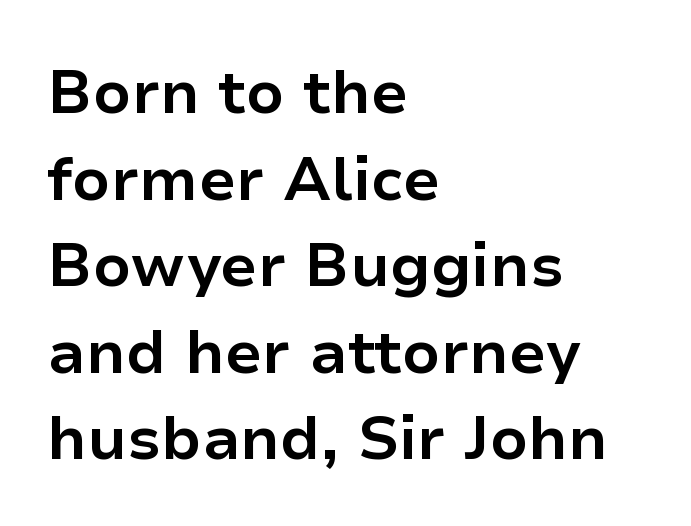
Leftover space on each line is placed entirely after the last word. I'd call this a sans setting — the letters go barefoot. The lines sit at an ordinary, default distance from one another. Italic? Not at all — the glyphs are vertical. The rendering uses natural spacing where letterforms have individual widths. The characters look thick and weighty, a clear bold.
